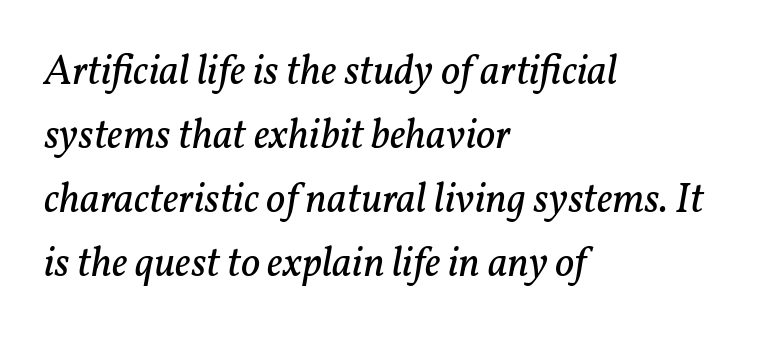
{"serif": "yes", "italic": "yes", "lean": "right", "slant_degrees": 11, "bold": "no", "weight": "regular", "width": "normal", "stroke_contrast": "low", "x_height": "medium", "monospaced": "no", "underline": "no", "align": "left", "line_spacing": "normal", "line_spacing_ratio": 1.52, "letter_spacing": "normal", "letter_spacing_em": 0.0, "glyph_px": 42}
